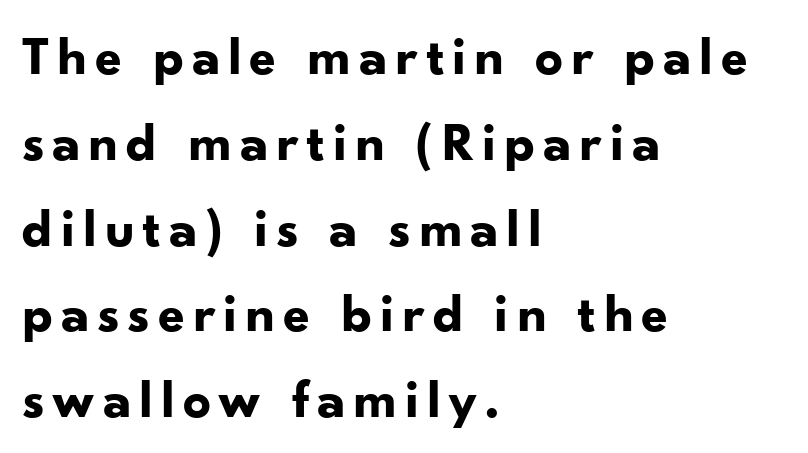
{"serif": "no", "italic": "no", "bold": "yes", "weight": "bold", "width": "normal", "stroke_contrast": "low", "x_height": "small", "monospaced": "no", "underline": "no", "align": "left", "line_spacing": "normal", "line_spacing_ratio": 1.56, "glyph_px": 55}
